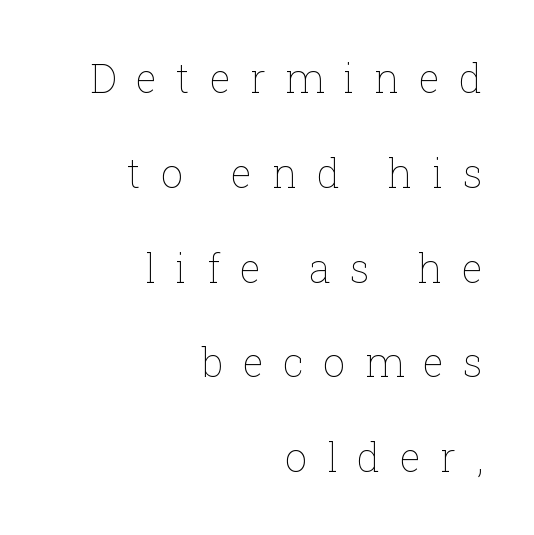
The image shows 40 px thin type, upright; set right-aligned, loose line spacing (2.37x), unusually wide letter spacing (+0.48 em), not underlined; low stroke contrast and a medium x-height.
